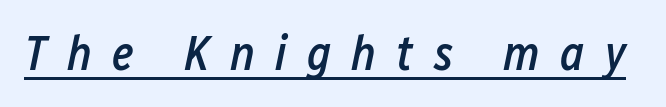
{"italic": "yes", "lean": "right", "slant_degrees": 12, "bold": "semi", "weight": "semibold", "width": "condensed", "stroke_contrast": "low", "x_height": "medium", "monospaced": "no", "underline": "yes", "letter_spacing": "wide", "letter_spacing_em": 0.42, "glyph_px": 48}
